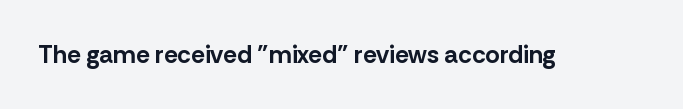
Underlining? Definitely not there. Strong, thick strokes mark this as bold type. This sample uses an upright cut, with every glyph sitting square on the baseline. A typesetter would call this zero additional tracking.
